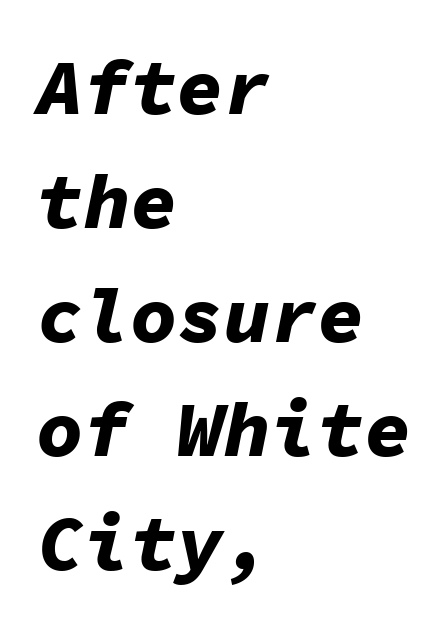
{"italic": "yes", "lean": "right", "slant_degrees": 11, "bold": "yes", "weight": "bold", "width": "normal", "stroke_contrast": "low", "x_height": "medium", "monospaced": "yes", "underline": "no", "align": "left", "line_spacing": "normal", "line_spacing_ratio": 1.46, "letter_spacing": "normal", "letter_spacing_em": 0.0, "glyph_px": 78}
